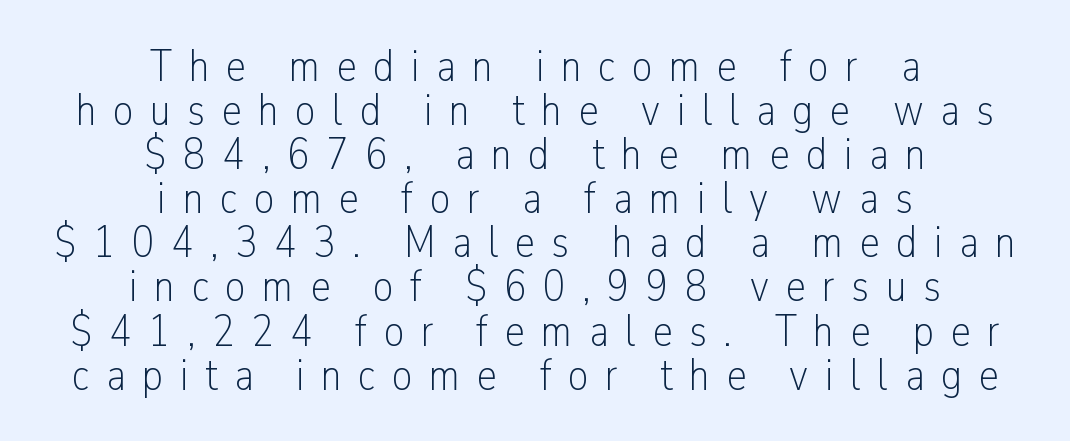
{"serif": "no", "italic": "no", "bold": "no", "weight": "light", "width": "condensed", "stroke_contrast": "low", "x_height": "medium", "monospaced": "no", "underline": "no", "align": "center", "line_spacing": "tight", "line_spacing_ratio": 0.98, "letter_spacing": "wide", "letter_spacing_em": 0.37, "glyph_px": 45}
